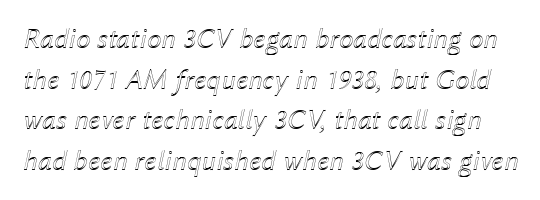
{"italic": "yes", "lean": "right", "slant_degrees": 12, "width": "normal", "x_height": "medium", "monospaced": "no", "underline": "no", "line_spacing": "normal", "line_spacing_ratio": 1.4, "letter_spacing": "normal", "letter_spacing_em": 0.0, "glyph_px": 29}
